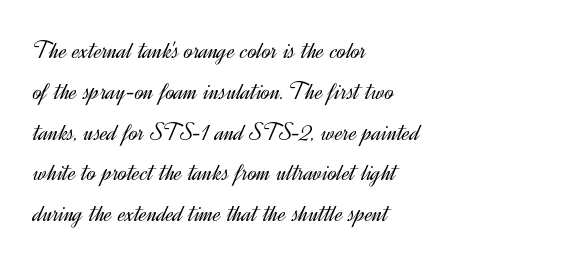
The image shows 26 px text type; set left-aligned, normal line spacing (1.57x), normal letter spacing, not underlined.
